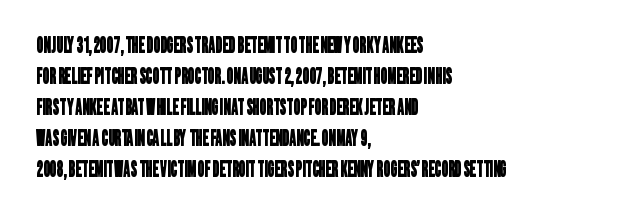
{"underline": "no", "align": "left", "line_spacing": "normal", "line_spacing_ratio": 1.48, "letter_spacing": "normal", "letter_spacing_em": 0.0, "glyph_px": 21}
